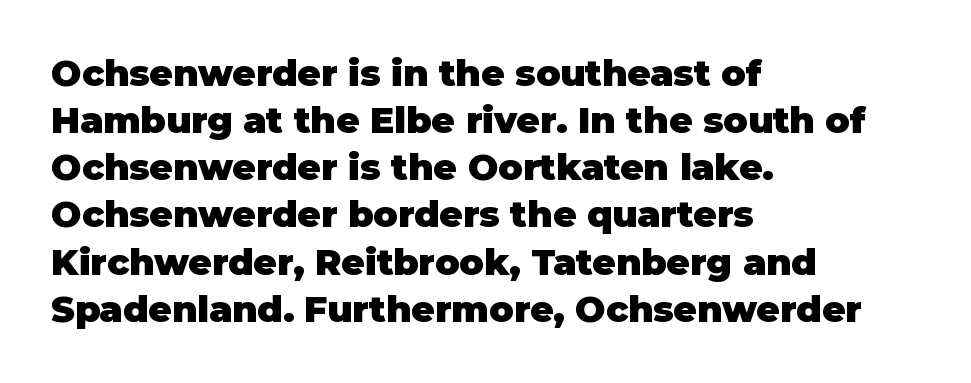
As a designer I'd log this as weight 700, bold. Here the designer chose a conventional face with non-uniform glyph widths. Look at the tracking — it's just the regular setting, nothing added. Ascenders rise straight up at ninety degrees. Where is the straight margin? On the left. Nobody drew a line under any word here.
